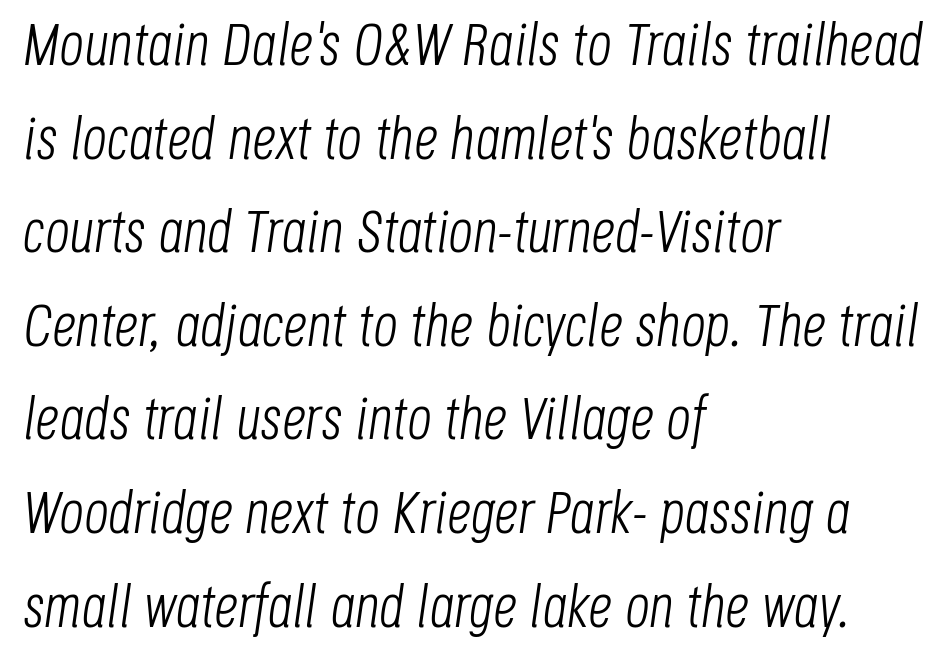
Descender tails drop into unmarked territory. Notice how the passage keeps a crisp vertical edge on the left only. Letters have the restrained weight of plain body copy at most. Posture: slanted. Character widths vary here, with narrow letters taking less room than wide ones.
